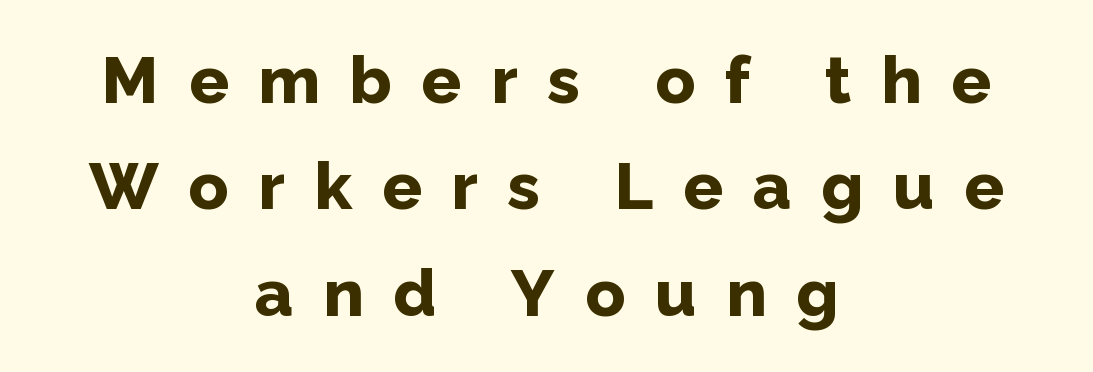
{"serif": "no", "italic": "no", "bold": "yes", "weight": "bold", "width": "normal", "stroke_contrast": "low", "x_height": "medium", "monospaced": "no", "underline": "no", "align": "center", "line_spacing": "normal", "line_spacing_ratio": 1.61, "letter_spacing": "wide", "letter_spacing_em": 0.45, "glyph_px": 66}
